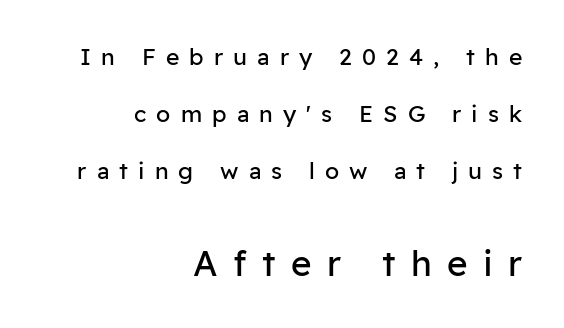
{"serif": "no", "italic": "no", "bold": "no", "weight": "regular", "width": "normal", "stroke_contrast": "low", "x_height": "medium", "monospaced": "no", "underline": "no", "align": "right", "line_spacing": "loose", "line_spacing_ratio": 2.48, "letter_spacing": "wide", "letter_spacing_em": 0.44, "larger_block": "second", "size_ratio": 1.52, "glyph_px": 35}
